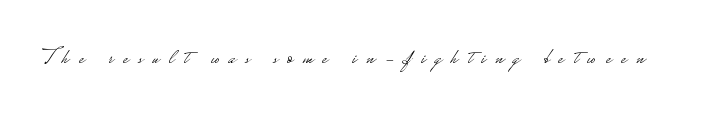
Q: Is the text bold? A: No.
Q: Is the text italic (slanted)? A: Yes.
Q: Is the text underlined? A: No.
Q: Is the spacing between letters normal or unusually wide? A: Unusually wide.
